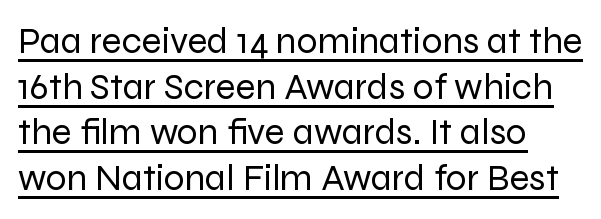
Q: Is the text bold? A: No.
Q: Is the text italic (slanted)? A: No, it is upright.
Q: Is the typeface a serif or a sans-serif typeface? A: Sans-serif.
Q: Is the text underlined? A: Yes.
Q: Is the spacing between letters normal or unusually wide? A: Normal.
Q: Width (condensed, normal, or wide)? A: Normal.
Q: Stroke contrast? A: Low.
Q: x-height? A: Medium.
Q: Monospaced? A: No.
